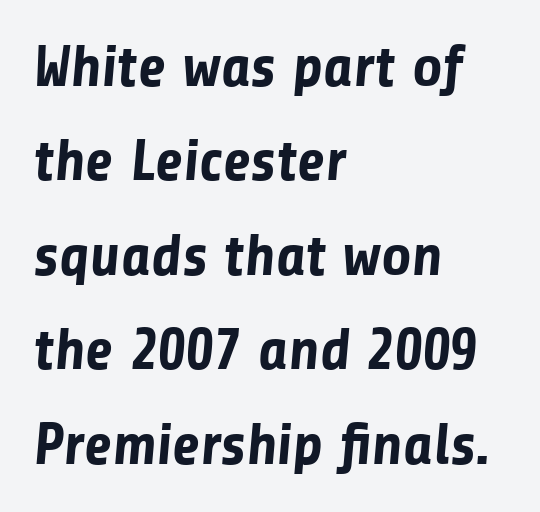
I'd describe the lettering as bold — thick and assertive. Examine the stroke ends and you'll find no serifs. Leading: standard. The rendering keeps characters at their native spacing. Letters rest on an invisible, unmarked baseline.
